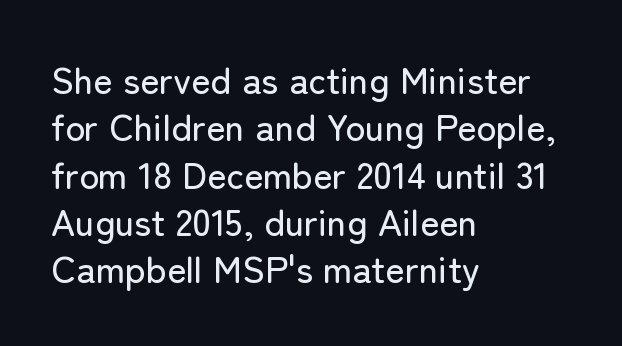
Look at the bottom of the vertical strokes: they stop flat, with no serifs. Spacing verdict: proportional, widths tailored to each character. Successive baselines arrive at the customary interval. Teacher's note: observe the even left margin — that is flush-left alignment. Type without underlining. This sample uses an upright cut, with every glyph sitting square on the baseline.
